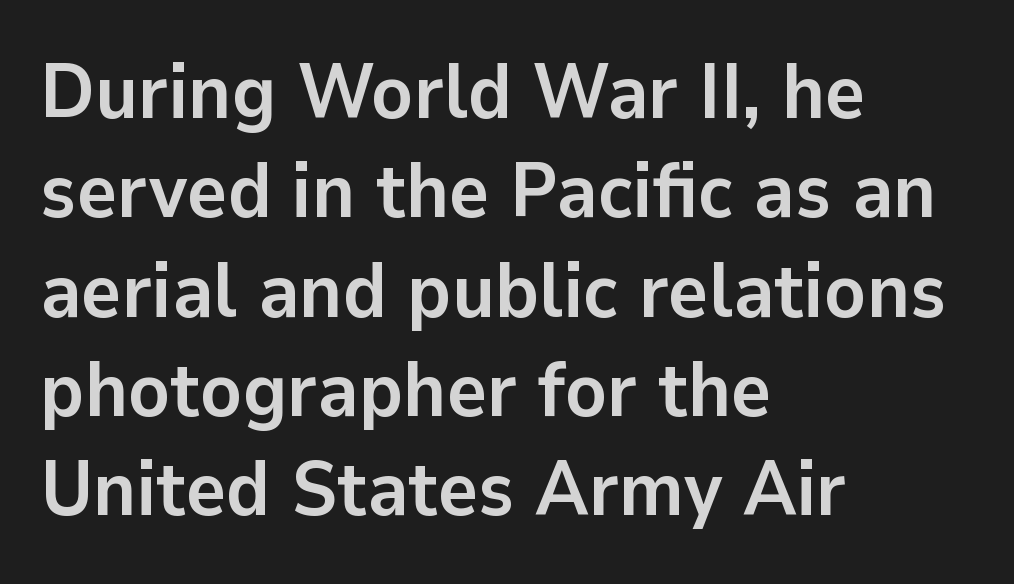
The passage shown is emphatically bold. These lines are composed in type without serifs. Honestly, there is no underline to notice here at all. All the whitespace from short lines collects on the right. Upright lettering throughout. The rendering uses natural spacing where letterforms have individual widths.
